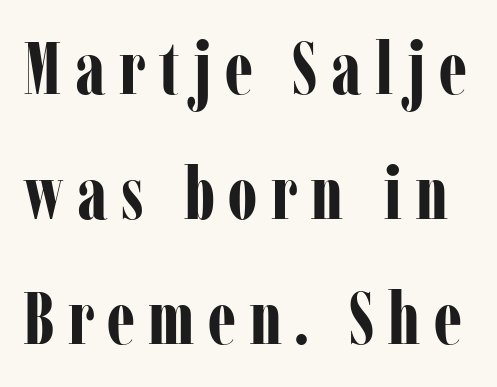
Q: Is the text bold? A: Yes.
Q: Is the text italic (slanted)? A: No, it is upright.
Q: Is the typeface a serif or a sans-serif typeface? A: Serif.
Q: Is the text underlined? A: No.
Q: Is the spacing between lines tight, normal or loose? A: Normal.
Q: Width (condensed, normal, or wide)? A: Condensed.
Q: Stroke contrast? A: Low.
Q: x-height? A: Medium.
Q: Monospaced? A: No.
